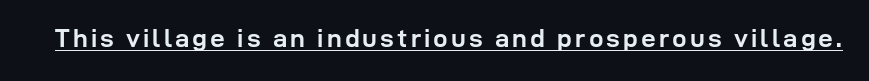
The font's upright variant was chosen for this text. Heavy-handed strokes throughout: this text is bold. Each line of the rendering has a horizontal stroke beneath the glyphs.
